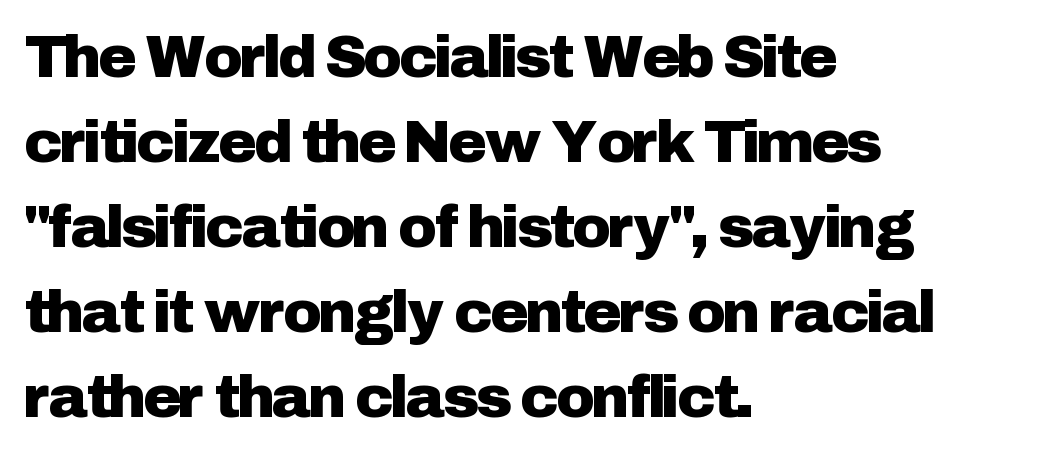
This is the regular roman posture of the typeface. To sum up the face: it is a sans, with no serifs. Here the designer chose a conventional face with non-uniform glyph widths. Compared with a centered layout, this one pins lines to the left instead. Horizontal bands of white between lines are of average thickness.
